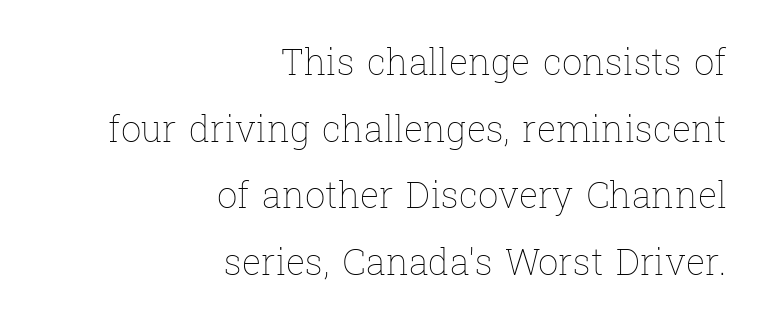
Q: Is the text bold? A: No.
Q: Is the text italic (slanted)? A: No, it is upright.
Q: Is the text underlined? A: No.
Q: How is the paragraph aligned? A: Right-aligned.
Q: Is the spacing between letters normal or unusually wide? A: Normal.
Q: Width (condensed, normal, or wide)? A: Normal.
Q: Stroke contrast? A: Low.
Q: x-height? A: Medium.
Q: Monospaced? A: No.
